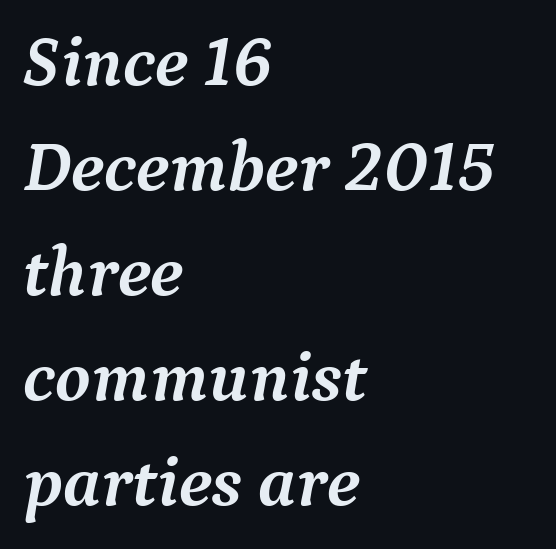
In terms of posture, this sample is oblique. Decoration check: the copy has no underline. I'd call this a serif setting — the letters wear small feet. Is this a fixed-width face? No — the glyphs have proportional, varying widths. Leftover space on each line is placed entirely after the last word.
